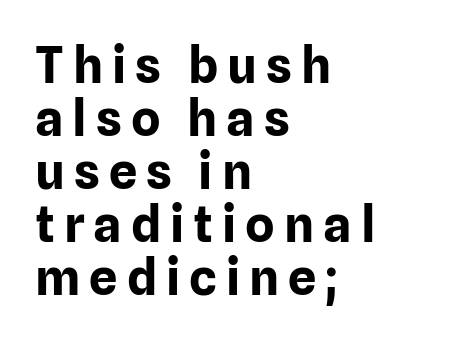
The characters display no serif detailing; their extremities are plain. A classic flush-left, rag-right setting is used for this passage. A typesetter would call this proportional, since set widths differ per character. If you drew a line through each stem, it would be perfectly vertical. In terms of weight, the rendering is a true, heavy bold.
